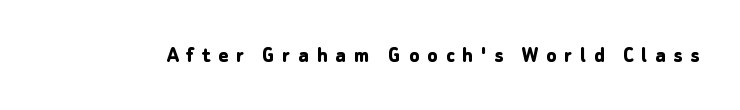
Q: Is the text bold? A: Yes.
Q: Is the text italic (slanted)? A: No, it is upright.
Q: Is the text underlined? A: No.
Q: Is the spacing between letters normal or unusually wide? A: Unusually wide.
